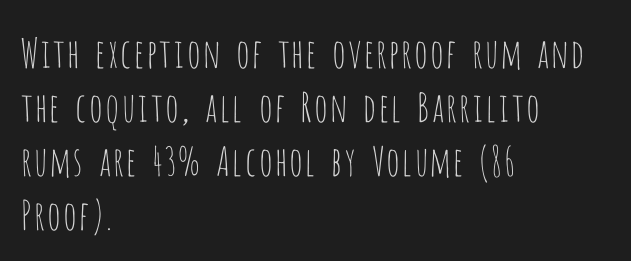
The image shows 40 px thin, condensed sans-serif type, upright; set left-aligned, normal line spacing (1.35x), normal letter spacing, not underlined; low stroke contrast and a large x-height.
